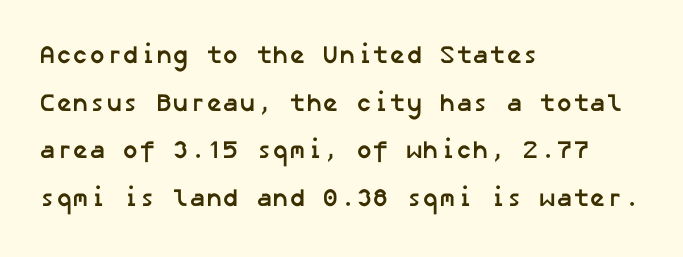
The image shows 25 px bold type; set left-aligned, loose line spacing (1.91x), normal letter spacing, not underlined.
